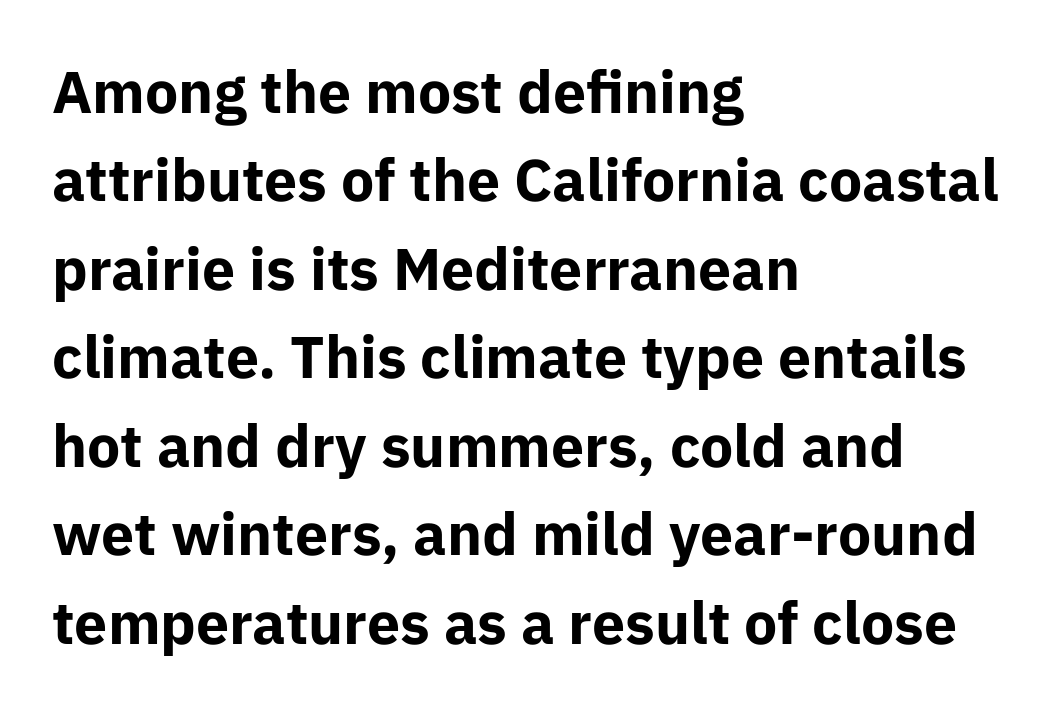
{"serif": "no", "italic": "no", "bold": "yes", "weight": "bold", "width": "normal", "stroke_contrast": "low", "x_height": "medium", "monospaced": "no", "underline": "no", "align": "left", "line_spacing": "normal", "line_spacing_ratio": 1.5, "letter_spacing": "normal", "letter_spacing_em": 0.0, "glyph_px": 59}
